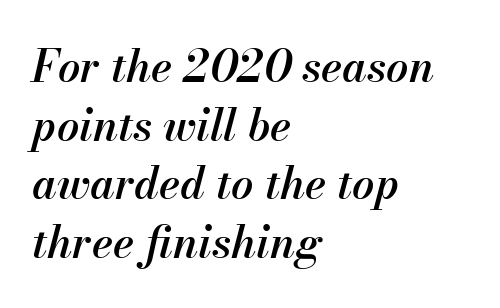
The image shows 44 px semibold type, italic (leaning right); set left-aligned, normal line spacing (1.33x), normal letter spacing, not underlined; medium stroke contrast and a small x-height.
